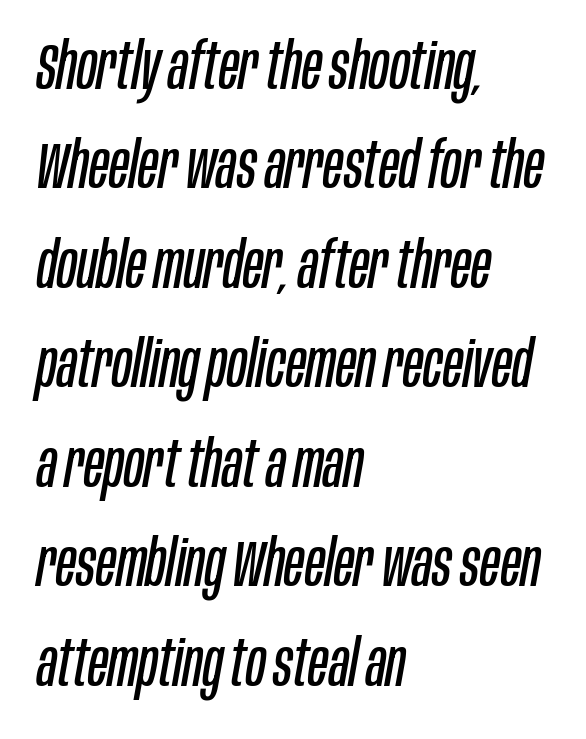
The text block is weighted toward the left margin, trailing off unevenly rightward. The block of text has a typical density, with ordinary space between rows. The line texture is even and compact thanks to regular tracking. Varying glyph widths throughout — classic text-font behaviour.
